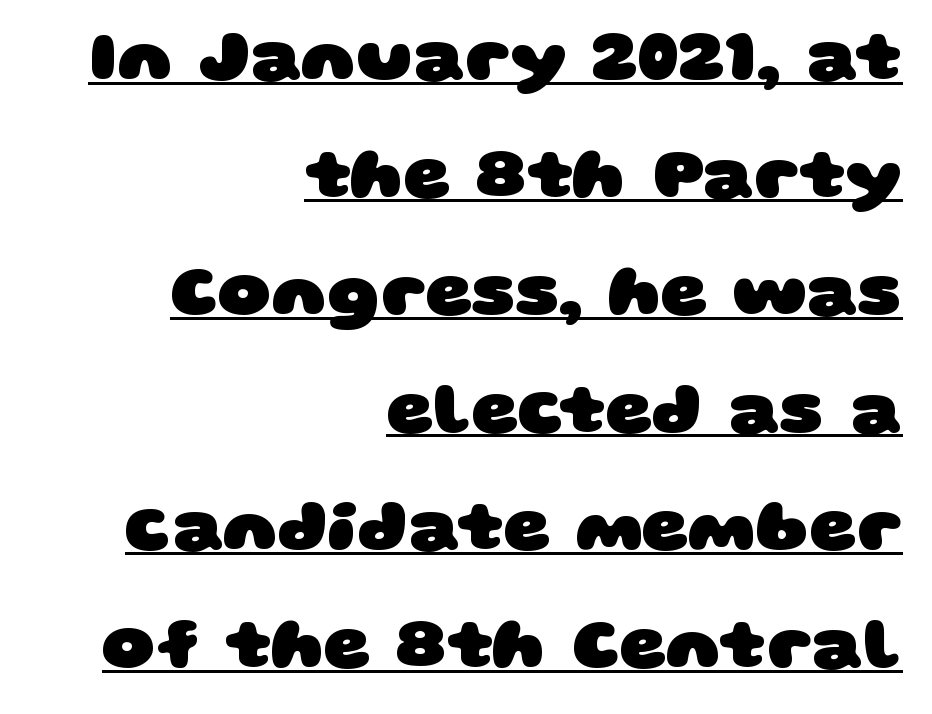
The letters are bold, with thick, heavy strokes. Is the letter spacing exaggerated? No — it looks like the ordinary default. Descenders here cross a horizontal rule under the line. The paragraph has a hard right edge and a soft left edge.
